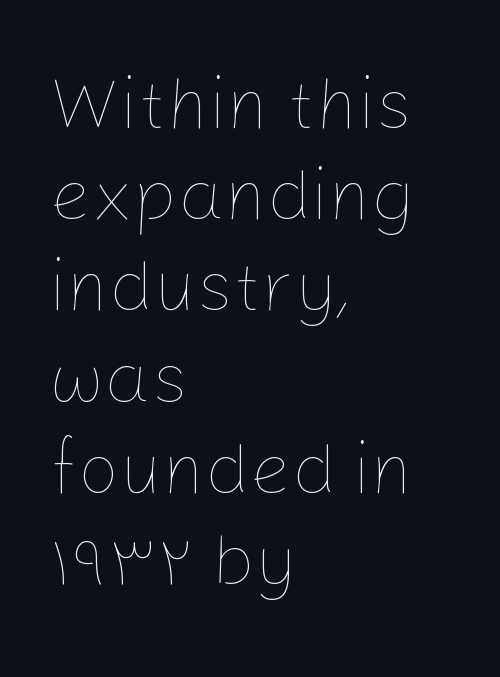
Q: Is the text bold? A: No.
Q: Is the text italic (slanted)? A: No, it is upright.
Q: Is the text underlined? A: No.
Q: How is the paragraph aligned? A: Left-aligned.
Q: Is the spacing between letters normal or unusually wide? A: Normal.
Q: Is the spacing between lines tight, normal or loose? A: Normal.
Q: Width (condensed, normal, or wide)? A: Normal.
Q: Stroke contrast? A: Low.
Q: x-height? A: Medium.
Q: Monospaced? A: No.
